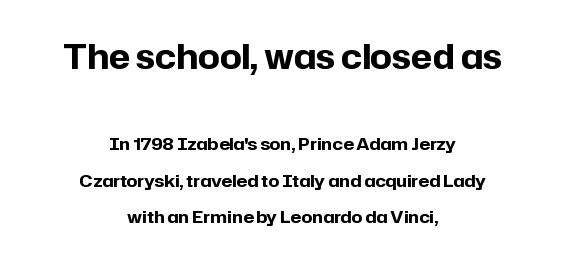
{"serif": "no", "italic": "no", "bold": "yes", "weight": "bold", "width": "normal", "stroke_contrast": "low", "x_height": "medium", "monospaced": "no", "underline": "no", "align": "center", "line_spacing": "loose", "line_spacing_ratio": 2.15, "letter_spacing": "normal", "letter_spacing_em": 0.0, "larger_block": "first", "size_ratio": 2.0, "glyph_px": 34}
